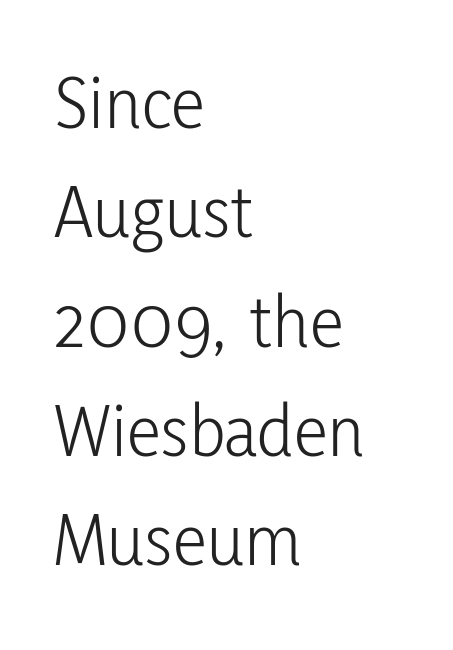
Q: Is the text bold? A: No.
Q: Is the text italic (slanted)? A: No, it is upright.
Q: Is the typeface a serif or a sans-serif typeface? A: Sans-serif.
Q: Is the text underlined? A: No.
Q: How is the paragraph aligned? A: Left-aligned.
Q: Is the spacing between letters normal or unusually wide? A: Normal.
Q: Is the spacing between lines tight, normal or loose? A: Normal.
Q: Width (condensed, normal, or wide)? A: Condensed.
Q: Stroke contrast? A: Low.
Q: x-height? A: Medium.
Q: Monospaced? A: No.
